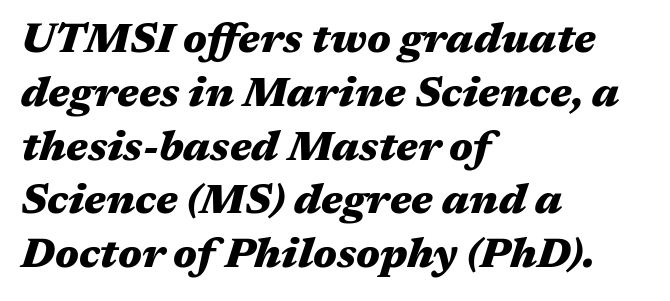
Q: Is the text bold? A: Yes.
Q: Is the text italic (slanted)? A: Yes, it leans right by about 17 degrees.
Q: Is the text underlined? A: No.
Q: How is the paragraph aligned? A: Left-aligned.
Q: Is the spacing between letters normal or unusually wide? A: Normal.
Q: Is the spacing between lines tight, normal or loose? A: Normal.
Q: Width (condensed, normal, or wide)? A: Wide.
Q: Stroke contrast? A: Medium.
Q: x-height? A: Medium.
Q: Monospaced? A: No.
